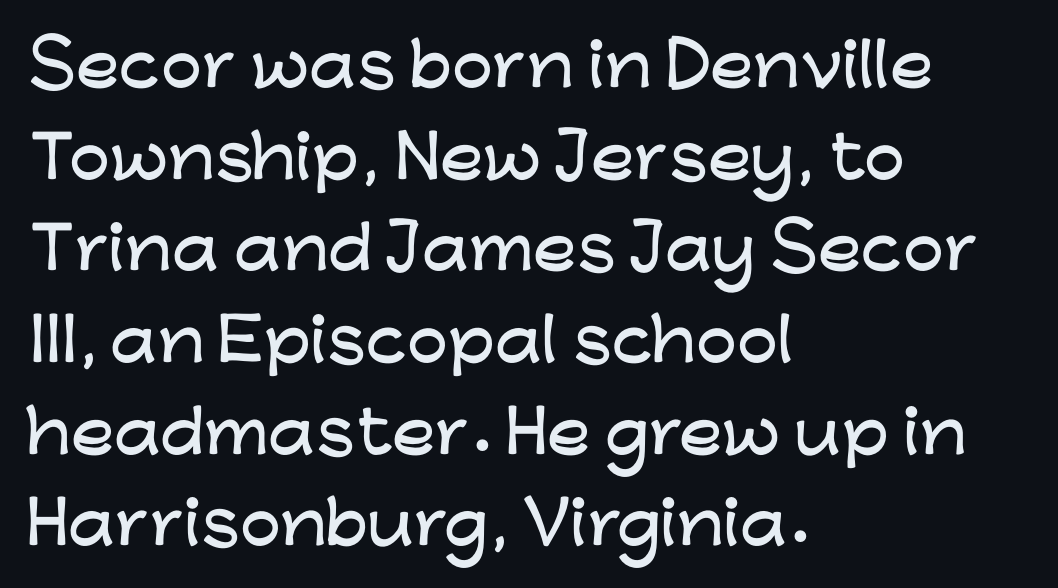
Q: Is the text italic (slanted)? A: No, it is upright.
Q: Is the typeface a serif or a sans-serif typeface? A: Sans-serif.
Q: Is the text underlined? A: No.
Q: How is the paragraph aligned? A: Left-aligned.
Q: Is the spacing between letters normal or unusually wide? A: Normal.
Q: Is the spacing between lines tight, normal or loose? A: Normal.
Q: Width (condensed, normal, or wide)? A: Wide.
Q: Stroke contrast? A: Low.
Q: x-height? A: Medium.
Q: Monospaced? A: No.
